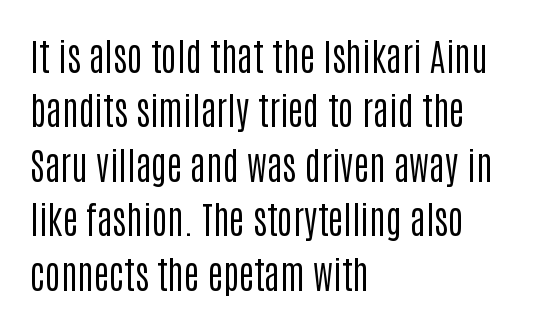
Students, note that the glyphs here touch the page at normal intervals. Type without underlining. The space between consecutive lines is moderate. The font sits on the lighter half of the weight spectrum, regular included. This sample has the flowing, uneven cadence of proportional lettering.
